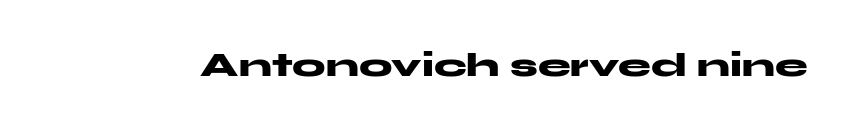
In terms of letterspacing, this is plain default setting. Note the varied advance widths — an 'i' is clearly narrower than an 'm'. This is the regular roman posture of the typeface. No feet cap the strokes, marking this as sans-serif type. On the weight axis this lands at bold, roughly 700. Anything drawn beneath the words? Only blank space.
